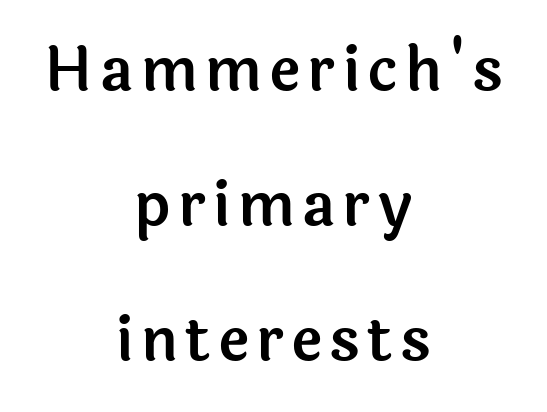
The image shows 60 px sans-serif type, upright; set centered, loose line spacing (2.25x), not underlined; a medium x-height.
